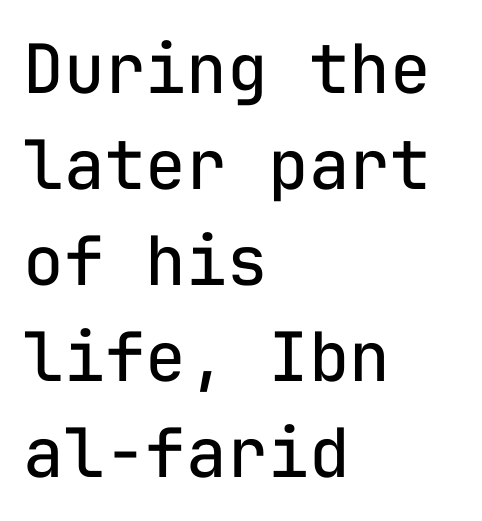
The image shows 68 px regular-weight sans-serif type, upright, monospaced; set left-aligned, normal line spacing (1.41x), normal letter spacing, not underlined; low stroke contrast and a medium x-height.
